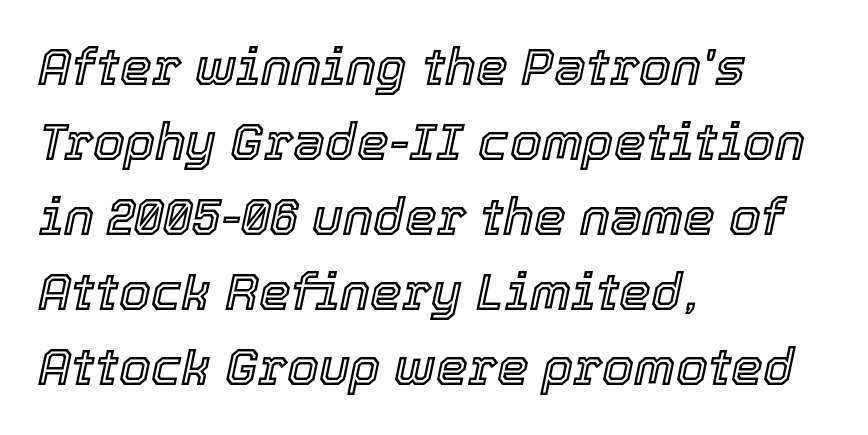
Q: Is the text italic (slanted)? A: Yes, it leans right by about 12 degrees.
Q: Is the text underlined? A: No.
Q: How is the paragraph aligned? A: Left-aligned.
Q: Is the spacing between letters normal or unusually wide? A: Normal.
Q: Is the spacing between lines tight, normal or loose? A: Normal.
Q: Width (condensed, normal, or wide)? A: Normal.
Q: x-height? A: Medium.
Q: Monospaced? A: No.
